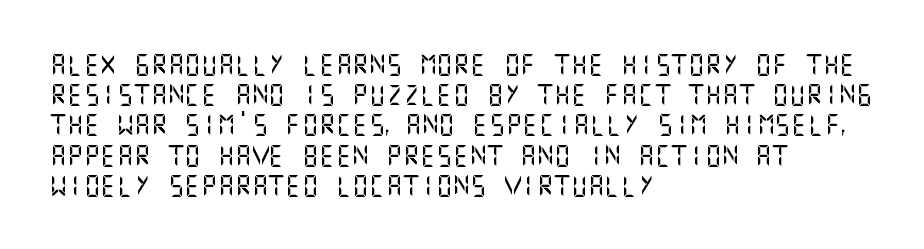
The image shows 21 px text type, upright; set left-aligned, normal line spacing (1.44x), normal letter spacing, not underlined.
